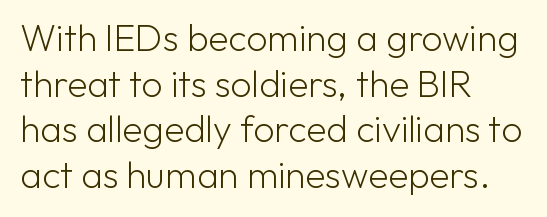
To sum up the face: it is a sans, with no serifs. A typesetter would call this proportional, since set widths differ per character. Caption: standard tracking, unaltered. Does the copy run flush right? No — it runs flush left.
